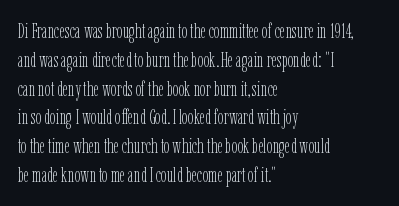
{"italic": "no", "bold": "no", "underline": "no", "align": "left", "line_spacing": "normal", "line_spacing_ratio": 1.37, "letter_spacing": "normal", "letter_spacing_em": 0.0, "glyph_px": 21}
